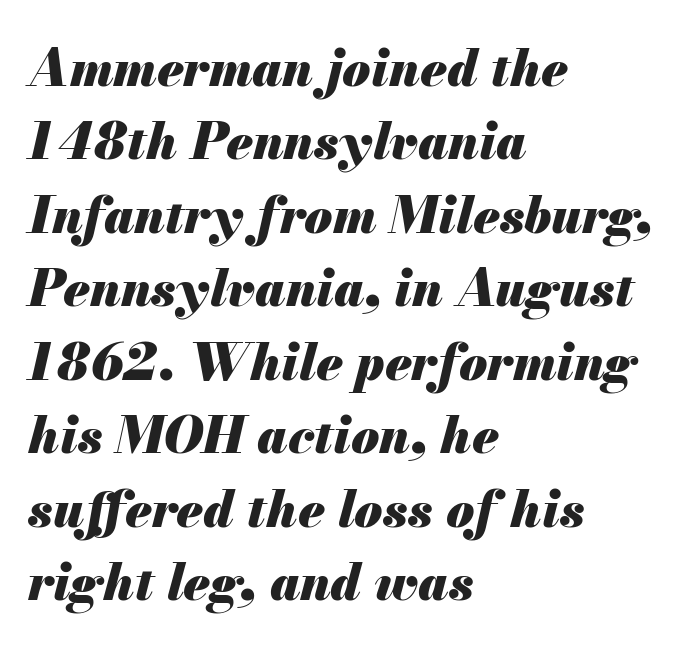
Q: Is the text bold? A: Yes.
Q: Is the text italic (slanted)? A: Yes, it leans right by about 13 degrees.
Q: Is the text underlined? A: No.
Q: How is the paragraph aligned? A: Left-aligned.
Q: Is the spacing between letters normal or unusually wide? A: Normal.
Q: Is the spacing between lines tight, normal or loose? A: Normal.
Q: Width (condensed, normal, or wide)? A: Normal.
Q: Stroke contrast? A: Medium.
Q: x-height? A: Small.
Q: Monospaced? A: No.
